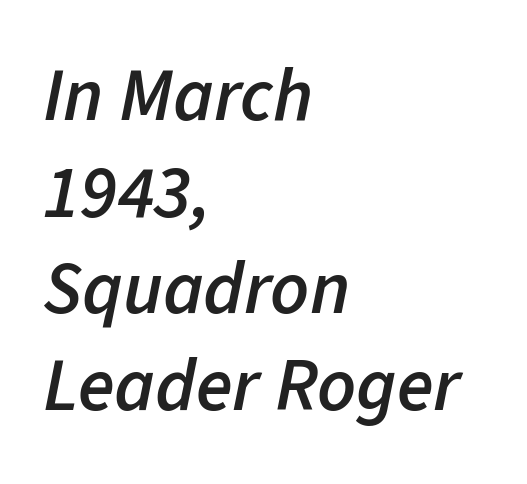
{"italic": "yes", "lean": "right", "slant_degrees": 11, "bold": "semi", "weight": "semibold", "width": "normal", "stroke_contrast": "low", "x_height": "medium", "monospaced": "no", "underline": "no", "align": "left", "line_spacing": "normal", "line_spacing_ratio": 1.29, "letter_spacing": "normal", "letter_spacing_em": 0.0, "glyph_px": 75}
